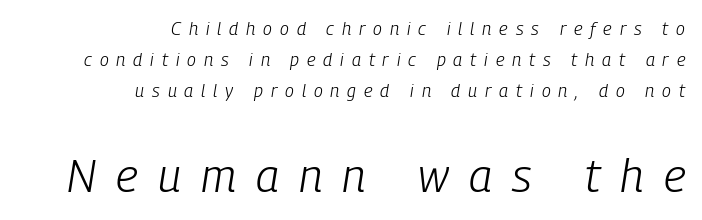
{"italic": "yes", "lean": "right", "slant_degrees": 9, "bold": "no", "weight": "light", "width": "condensed", "stroke_contrast": "low", "x_height": "medium", "monospaced": "no", "underline": "no", "align": "right", "line_spacing_ratio": 1.72, "letter_spacing": "wide", "letter_spacing_em": 0.44, "larger_block": "second", "size_ratio": 2.56, "glyph_px": 46}
